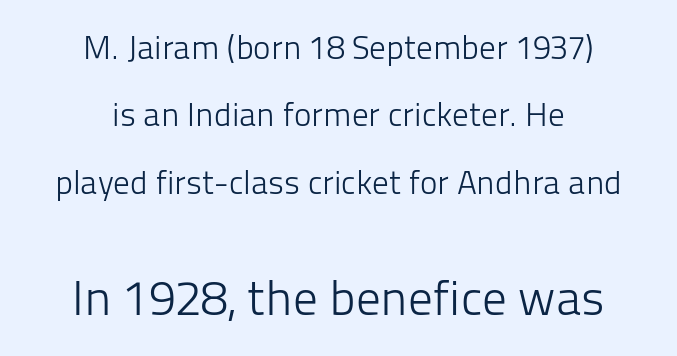
Examine the stroke ends and you'll find no serifs. The strokes are not fattened; the text isn't bold. Check the space under the baseline: it is left empty. The block of text is sparse from top to bottom, with ample space between rows.
